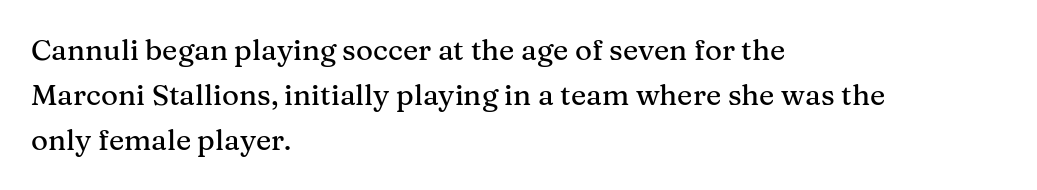
{"serif": "yes", "italic": "no", "width": "normal", "stroke_contrast": "medium", "x_height": "medium", "monospaced": "no", "underline": "no", "align": "left", "line_spacing": "normal", "line_spacing_ratio": 1.56, "letter_spacing": "normal", "letter_spacing_em": 0.0, "glyph_px": 29}
